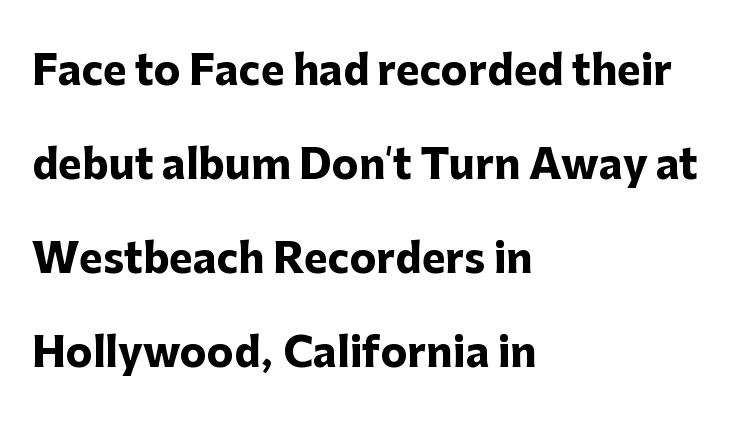
{"serif": "no", "italic": "no", "bold": "yes", "weight": "heavy", "width": "normal", "stroke_contrast": "low", "x_height": "medium", "monospaced": "no", "underline": "no", "align": "left", "line_spacing": "loose", "line_spacing_ratio": 2.35, "letter_spacing": "normal", "letter_spacing_em": 0.0, "glyph_px": 40}
